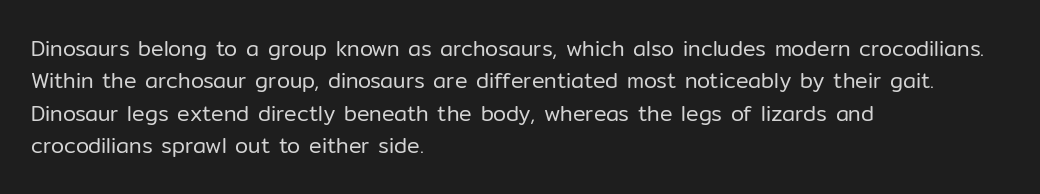
The image shows 21 px text type, upright; set left-aligned, normal line spacing (1.54x), normal letter spacing, not underlined.
